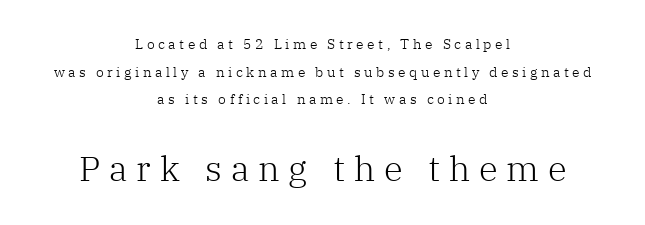
The image shows 35 px light serif type, upright; set centered, loose line spacing (1.97x), unusually wide letter spacing (+0.25 em), not underlined; the second (bottom) block is 2.5x larger; low stroke contrast and a medium x-height.
